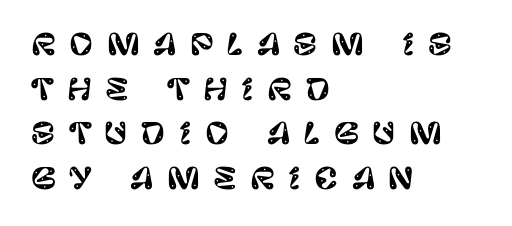
The image shows 29 px sans-serif type; set left-aligned, normal line spacing (1.54x), unusually wide letter spacing (+0.46 em), not underlined; low stroke contrast and a large x-height.
